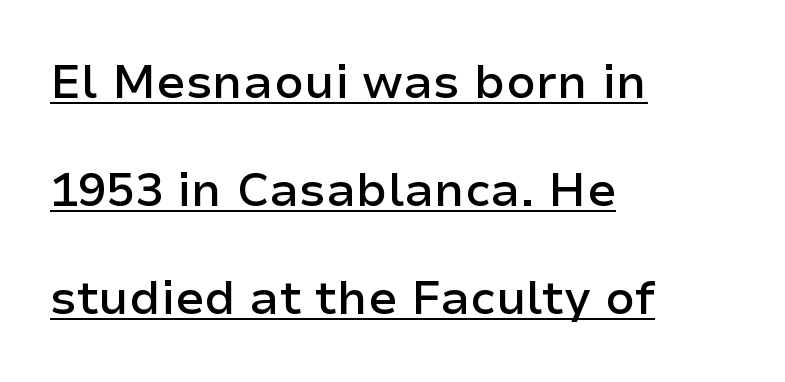
On the weight axis this lands at semibold, roughly 600. Line spacing here is loose. The passage shown is underscored from start to finish. Italic? Not at all — the glyphs are vertical.
